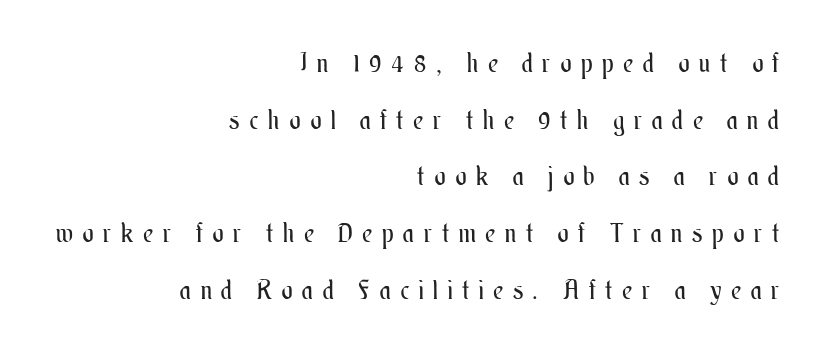
The paragraph has a hard right edge and a soft left edge. Is the letter spacing exaggerated? Yes — the characters are pushed far apart. Is the type heavy? It reads as light-to-regular instead. The words here are not underlined. Whoever set this chose breathing room over compactness in the vertical rhythm.
